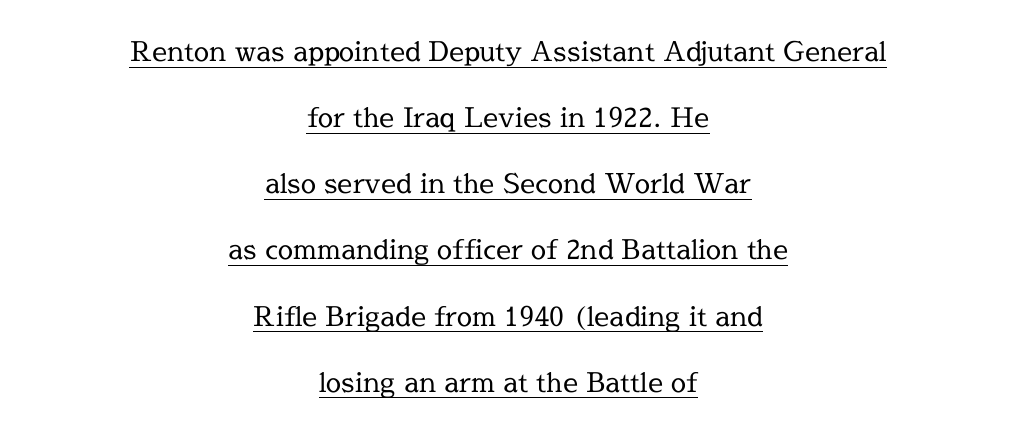
{"italic": "no", "bold": "no", "underline": "yes", "align": "center", "line_spacing": "loose", "line_spacing_ratio": 2.45, "letter_spacing": "normal", "letter_spacing_em": 0.0, "glyph_px": 27}
